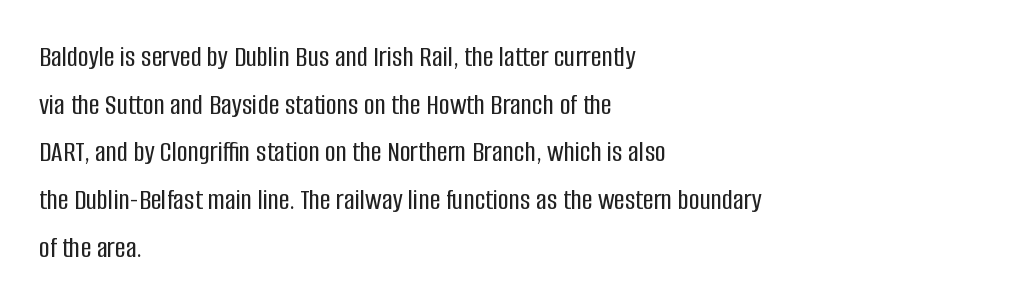
Rendered with straight, roman letterforms. Typographically, this falls in the sans-serif category. The lines sit at an ordinary, default distance from one another. Standard letterfit; no display-style spreading of the glyphs.
